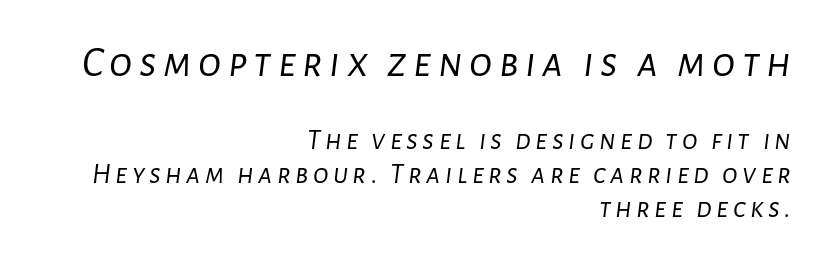
{"italic": "yes", "lean": "right", "slant_degrees": 7, "bold": "no", "weight": "light", "width": "normal", "stroke_contrast": "low", "x_height": "medium", "monospaced": "no", "underline": "no", "align": "right", "line_spacing_ratio": 1.16, "larger_block": "first", "size_ratio": 1.48, "glyph_px": 43}
